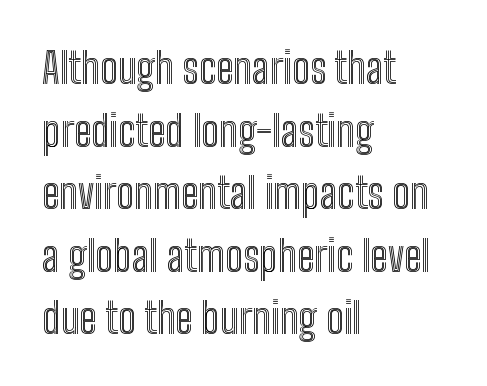
The typesetter chose a ragged-right arrangement here. The passage shown is typed in a proportional face where columns would drift. Vertical strokes here are truly vertical. The foot of each line stays bare and open. A normal amount of white space separates one row of letters from the next. There is no visible air inserted between adjacent glyphs.
